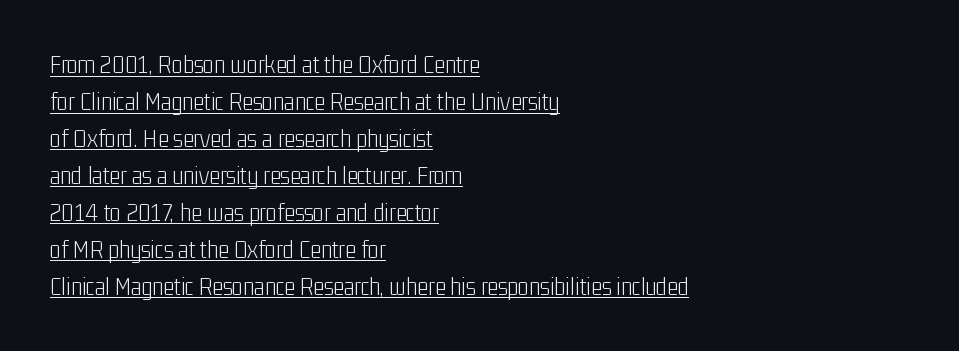
{"italic": "no", "bold": "no", "underline": "yes", "align": "left", "line_spacing": "normal", "line_spacing_ratio": 1.42, "letter_spacing": "normal", "letter_spacing_em": 0.0, "glyph_px": 26}
